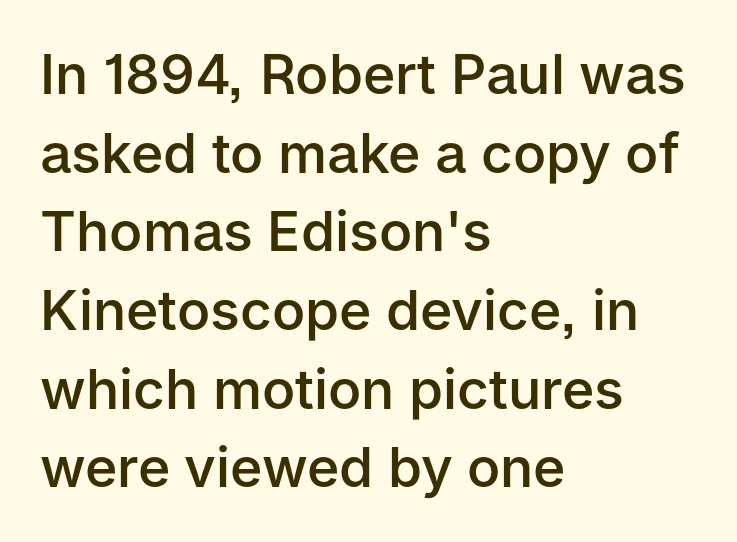
Short note: letters normally spaced. Note the varied advance widths — an 'i' is clearly narrower than an 'm'. Unmarked baselines from the first word to the last. Weight check: semibold — heavier than regular, not quite bold. Characters remain perfectly vertical along every line. If you drew a ruler down the left edge, every line would touch it.
